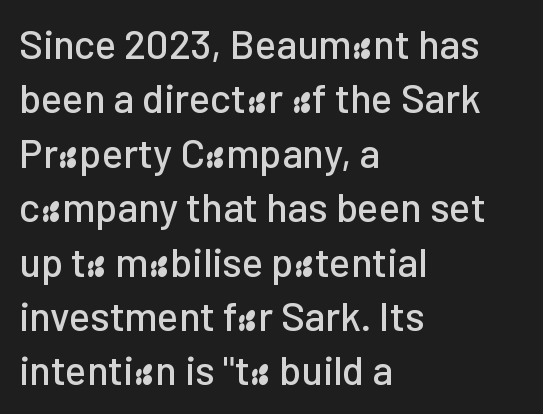
The letters carry no serifs — their stems end cleanly without finishing strokes. Decoration check: the copy has no underline. The designer left line spacing at the default. You could call the tracking neutral — neither tight nor loose.
